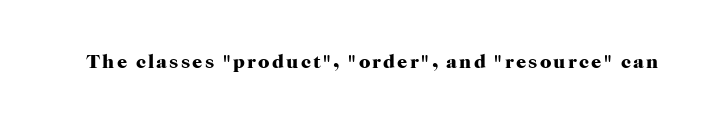
The image shows 20 px bold type, upright; set not underlined.
